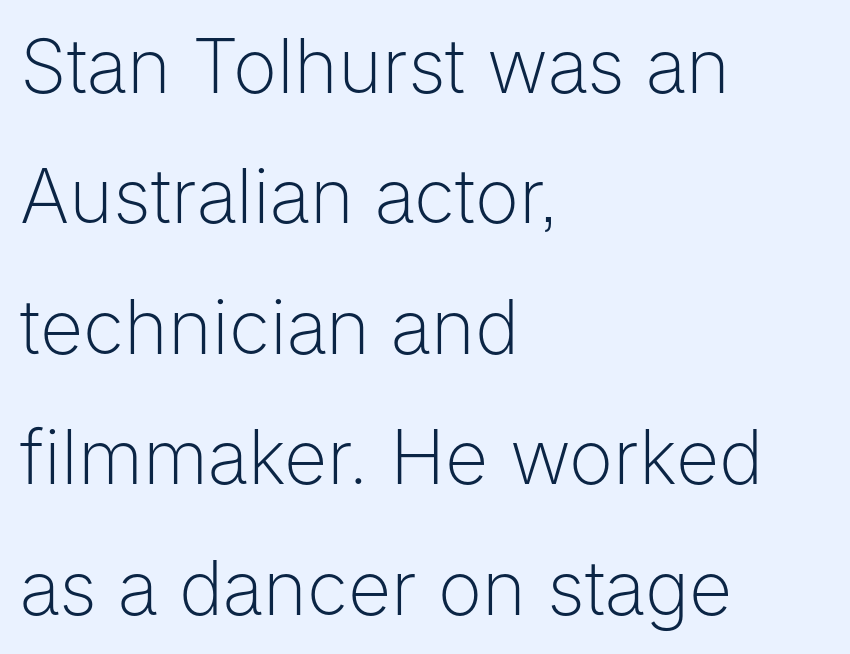
The text block is weighted toward the left margin, trailing off unevenly rightward. Here the designer chose a conventional face with non-uniform glyph widths. Ascenders rise straight up at ninety degrees. On a weight scale, this lands at 450 or below. Tracking here is standard; glyphs follow each other at the usual distance.
